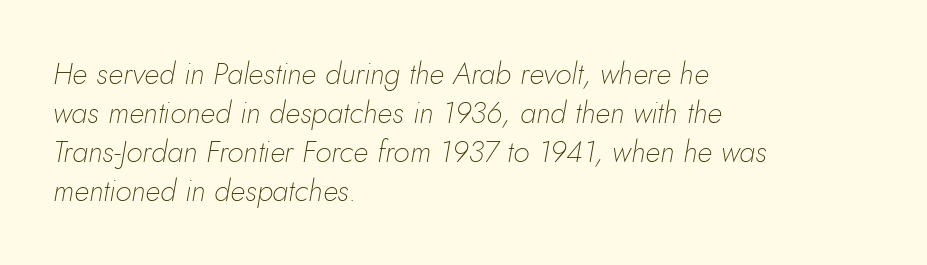
The image shows 30 px thin type, italic (leaning right); set left-aligned, normal line spacing (1.3x), normal letter spacing, not underlined; low stroke contrast and a small x-height.
